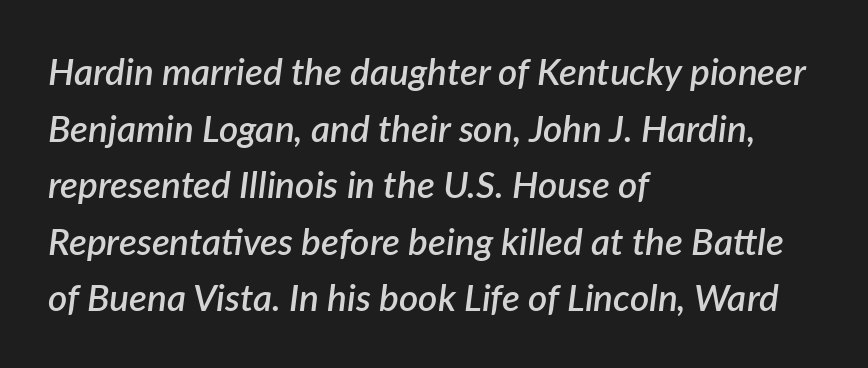
Q: Is the text bold? A: Semi-bold.
Q: Is the text italic (slanted)? A: Yes, it leans right by about 7 degrees.
Q: Is the text underlined? A: No.
Q: How is the paragraph aligned? A: Left-aligned.
Q: Is the spacing between letters normal or unusually wide? A: Normal.
Q: Is the spacing between lines tight, normal or loose? A: Normal.
Q: Width (condensed, normal, or wide)? A: Normal.
Q: Stroke contrast? A: Low.
Q: x-height? A: Medium.
Q: Monospaced? A: No.
